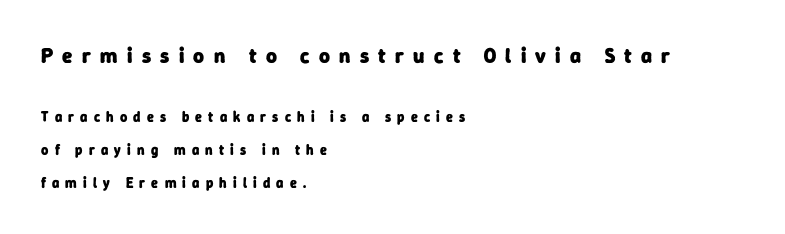
{"bold": "yes", "underline": "no", "align": "left", "line_spacing": "loose", "line_spacing_ratio": 2.35, "letter_spacing": "wide", "letter_spacing_em": 0.44, "larger_block": "first", "size_ratio": 1.5, "glyph_px": 21}
